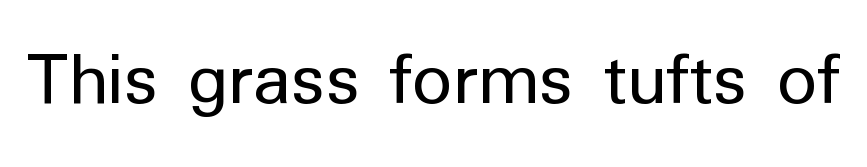
The image shows 79 px regular-weight sans-serif type, upright; set normal letter spacing, not underlined; low stroke contrast and a medium x-height.
